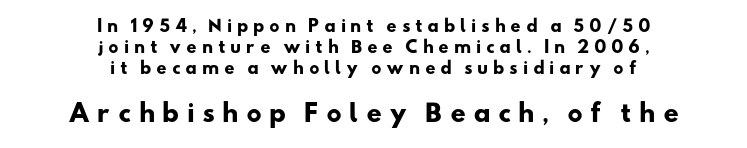
Line spacing here is normal. Every letter is thick-stroked: bold, no question. The second block has been scaled up relative to the first. The space beneath each line is pristine and unruled.
